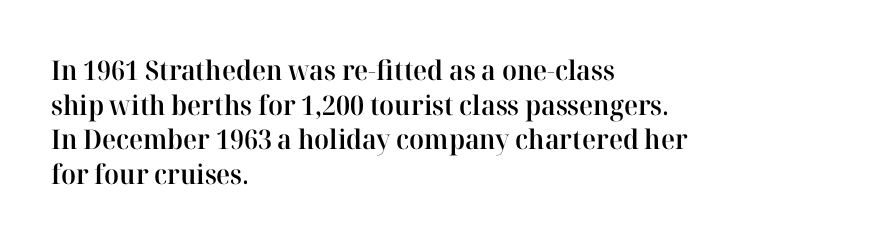
{"italic": "no", "bold": "semi", "underline": "no", "align": "left", "line_spacing": "normal", "line_spacing_ratio": 1.28, "letter_spacing": "normal", "letter_spacing_em": 0.0, "glyph_px": 27}
